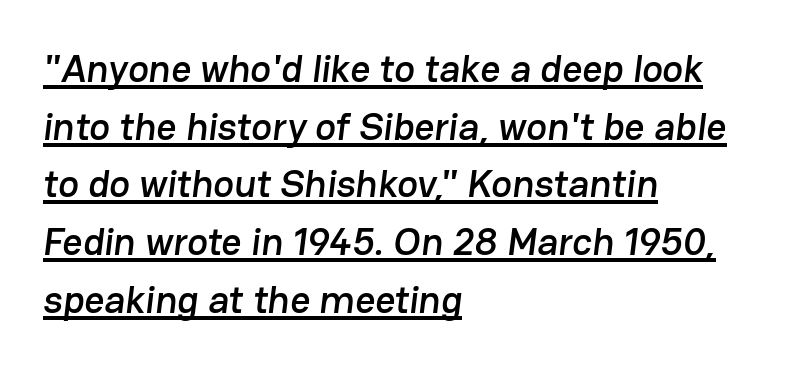
Q: Is the typeface a serif or a sans-serif typeface? A: Sans-serif.
Q: Is the text underlined? A: Yes.
Q: How is the paragraph aligned? A: Left-aligned.
Q: Is the spacing between letters normal or unusually wide? A: Normal.
Q: Is the spacing between lines tight, normal or loose? A: Normal.
Q: Width (condensed, normal, or wide)? A: Normal.
Q: Stroke contrast? A: Low.
Q: x-height? A: Medium.
Q: Monospaced? A: No.
